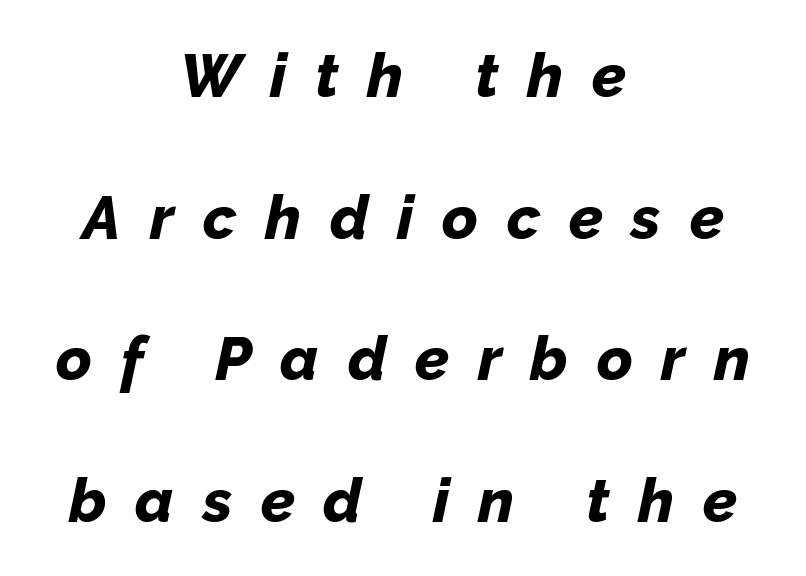
Q: Is the text bold? A: Yes.
Q: Is the text italic (slanted)? A: Yes, it leans right by about 12 degrees.
Q: Is the text underlined? A: No.
Q: How is the paragraph aligned? A: Centered.
Q: Is the spacing between letters normal or unusually wide? A: Unusually wide.
Q: Is the spacing between lines tight, normal or loose? A: Loose.
Q: Width (condensed, normal, or wide)? A: Normal.
Q: Stroke contrast? A: Low.
Q: x-height? A: Medium.
Q: Monospaced? A: No.
